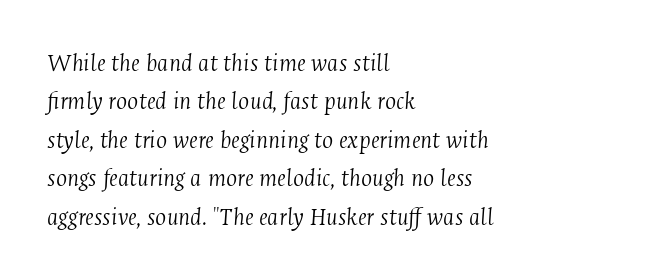
{"italic": "yes", "lean": "right", "slant_degrees": 4, "bold": "no", "underline": "no", "align": "left", "line_spacing": "normal", "line_spacing_ratio": 1.48, "letter_spacing": "normal", "letter_spacing_em": 0.0, "glyph_px": 26}
